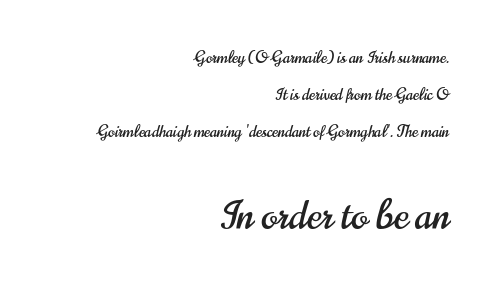
{"serif": "no", "width": "condensed", "stroke_contrast": "high", "x_height": "small", "monospaced": "no", "underline": "no", "align": "right", "line_spacing": "loose", "line_spacing_ratio": 2.3, "letter_spacing": "normal", "letter_spacing_em": 0.0, "larger_block": "second", "size_ratio": 2.44, "glyph_px": 39}
